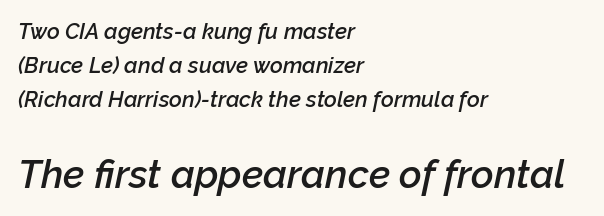
The lines are quadded left. Is this a fixed-width face? No — the glyphs have proportional, varying widths. The passage shown is not underscored anywhere. The letters sit at their default tracking, neither squeezed nor spread.
